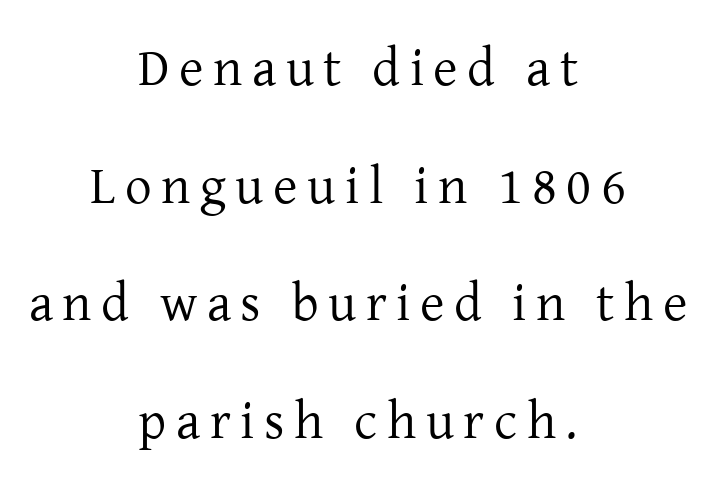
What kind of face is this? One with serifs. A typesetter would call this proportional, since set widths differ per character. This reads as an unemphasized weight, regular at the heaviest. Short and long lines alike share a common midpoint. Leading: increased.
